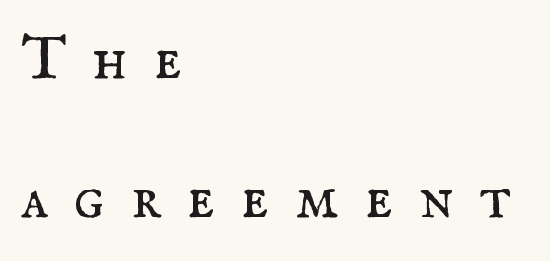
The image shows 62 px regular-weight serif type, upright; set left-aligned, loose line spacing (2.24x), unusually wide letter spacing (+0.42 em), not underlined; medium stroke contrast and a small x-height.
